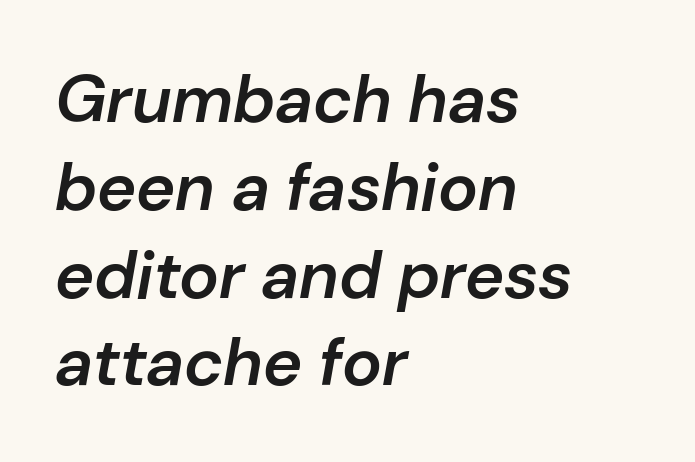
{"italic": "yes", "lean": "right", "slant_degrees": 10, "bold": "semi", "weight": "semibold", "width": "normal", "stroke_contrast": "low", "x_height": "medium", "monospaced": "no", "underline": "no", "align": "left", "line_spacing": "normal", "line_spacing_ratio": 1.31, "letter_spacing": "normal", "letter_spacing_em": 0.0, "glyph_px": 67}
